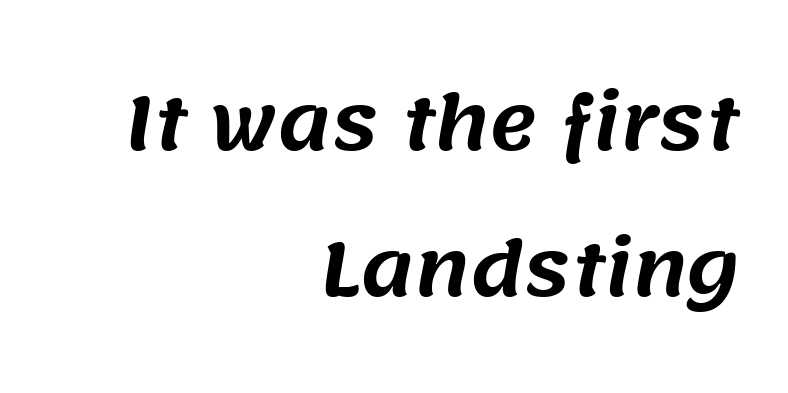
Reading down the block, your eye finds every line finishing at a fixed right position. Font category for this specimen: sans-serif. The line texture is even and compact thanks to regular tracking. Vertically, the passage feels expansive, rows floating well apart.
